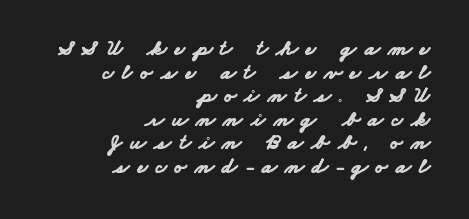
{"bold": "yes", "underline": "no", "align": "right", "line_spacing": "tight", "line_spacing_ratio": 1.07, "letter_spacing": "wide", "letter_spacing_em": 0.37, "glyph_px": 22}
